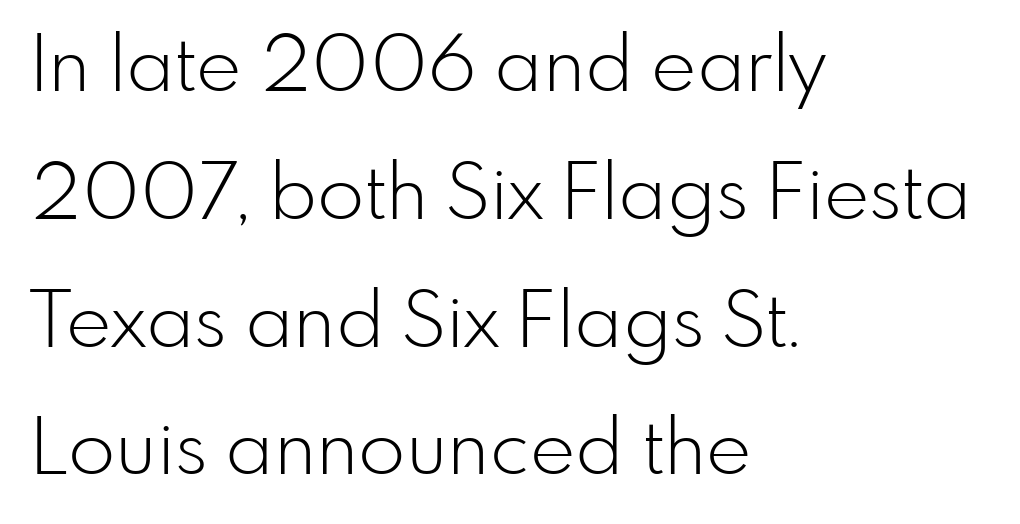
{"serif": "no", "italic": "no", "bold": "no", "weight": "light", "width": "normal", "stroke_contrast": "low", "x_height": "small", "monospaced": "no", "underline": "no", "align": "left", "line_spacing": "normal", "line_spacing_ratio": 1.66, "letter_spacing": "normal", "letter_spacing_em": 0.0, "glyph_px": 77}
